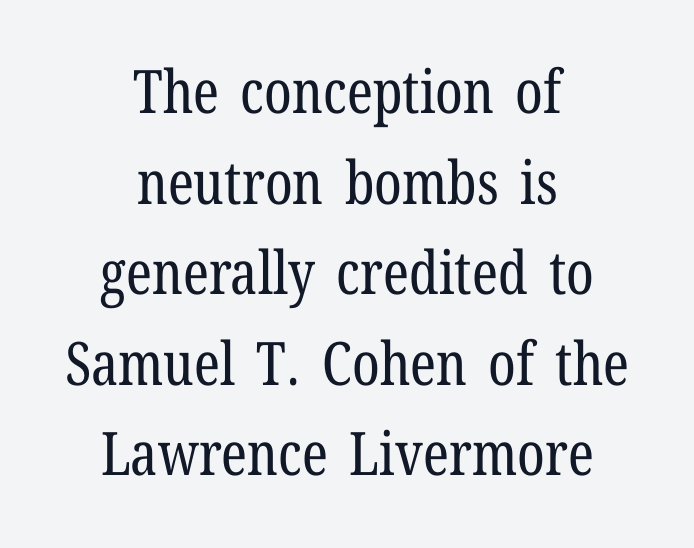
The image shows 60 px regular-weight, condensed serif type, upright; set centered, normal line spacing (1.51x), normal letter spacing, not underlined; low stroke contrast and a medium x-height.
